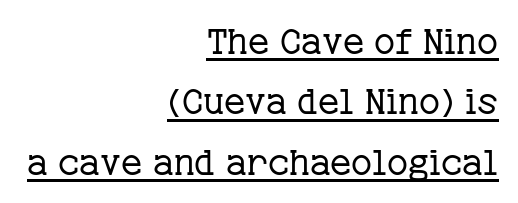
These lines sit exactly where default settings would place them. In designer terms, the underline attribute is active on this setting. The designer went with a serif here, giving each stem small feet. This is not heavy type; no bold has been used. The line texture is even and compact thanks to regular tracking. Italic? Not at all — the glyphs are vertical.
